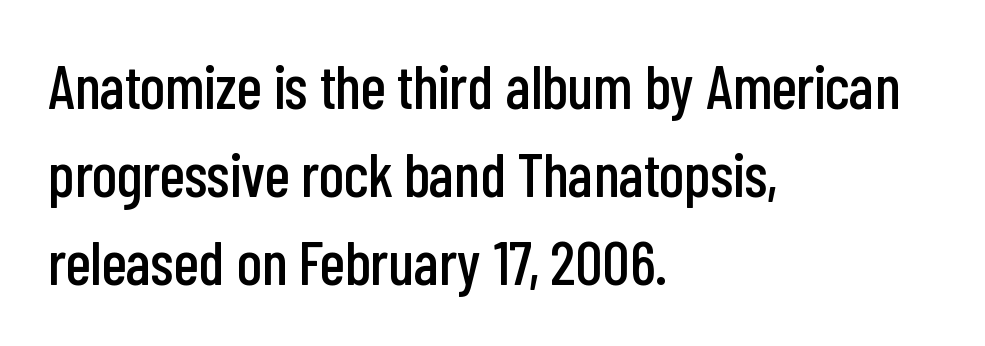
{"serif": "no", "italic": "no", "width": "condensed", "stroke_contrast": "low", "x_height": "medium", "monospaced": "no", "underline": "no", "align": "left", "line_spacing": "normal", "line_spacing_ratio": 1.44, "letter_spacing": "normal", "letter_spacing_em": 0.0, "glyph_px": 61}
